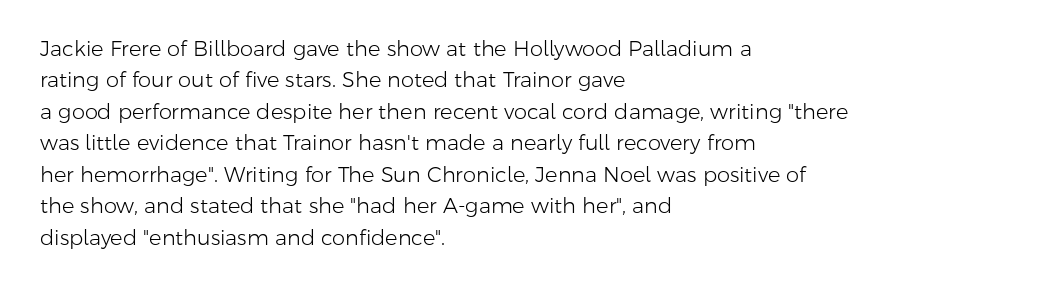
Each row of text sits above clean, open space. Italic? Not at all — the glyphs are vertical. Typeset ragged right — the left edge is the straight one. Each word holds together tightly as a unit, with standard inter-letter gaps. Interline gaps are of average width in this sample.
